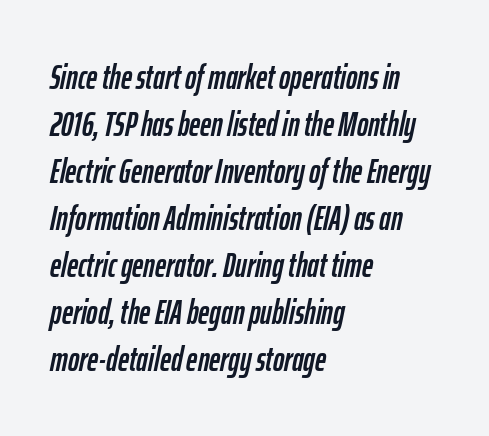
These lines are rendered in a variable-pitch font. Interline gaps are of average width in this sample. Tracking here is standard; glyphs follow each other at the usual distance. Notice how the stems are inclined rather than vertical — that's the hallmark of italics. Glance below the letters and you will spot only blank space.
